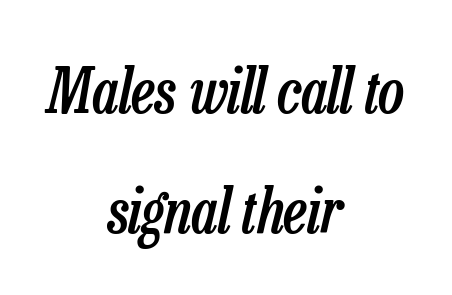
Q: Is the text bold? A: Semi-bold.
Q: Is the text italic (slanted)? A: Yes, it leans right by about 13 degrees.
Q: Is the text underlined? A: No.
Q: How is the paragraph aligned? A: Centered.
Q: Is the spacing between letters normal or unusually wide? A: Normal.
Q: Is the spacing between lines tight, normal or loose? A: Loose.
Q: Width (condensed, normal, or wide)? A: Condensed.
Q: Stroke contrast? A: Low.
Q: x-height? A: Medium.
Q: Monospaced? A: No.
